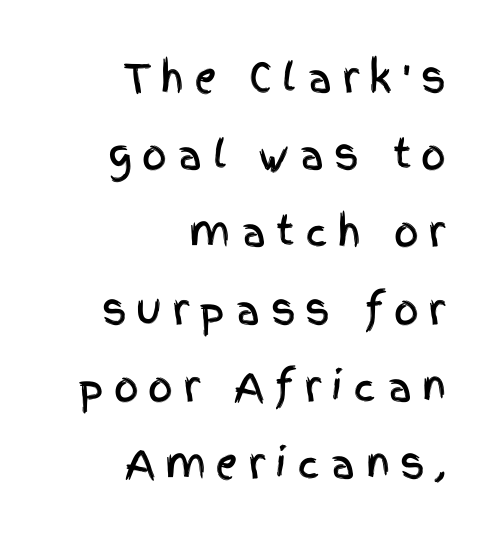
Unlike a traditional serif, this face leaves its strokes unadorned. Characters follow at a spacing far wider than the type designer built in. Loosely led — the rows are spread out. You could not count columns in this text — the font is proportionally spaced.
